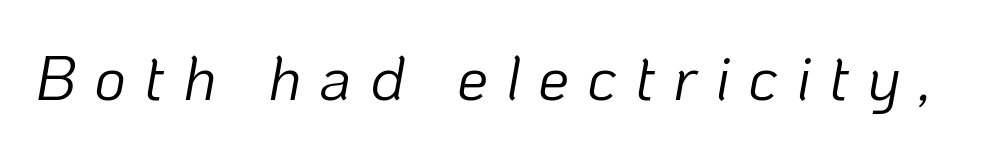
{"italic": "yes", "lean": "right", "slant_degrees": 10, "bold": "no", "weight": "light", "width": "normal", "stroke_contrast": "low", "x_height": "medium", "monospaced": "no", "underline": "no", "letter_spacing": "wide", "letter_spacing_em": 0.29, "glyph_px": 62}
